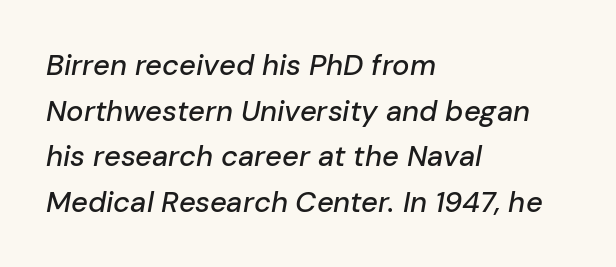
The image shows 29 px text type, italic (leaning right); set left-aligned, normal line spacing (1.57x), normal letter spacing, not underlined; low stroke contrast and a medium x-height.
